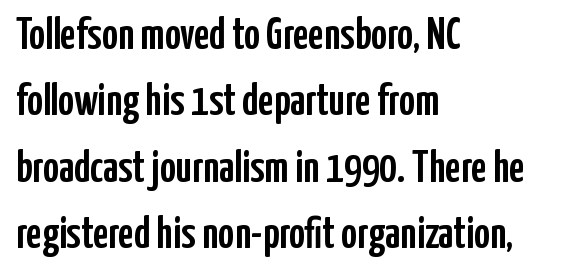
Nothing unusual about the tracking: characters are spaced as the font intends. Reading down the block, your eye returns to a fixed left position each line. This sample uses an upright cut, with every glyph sitting square on the baseline. Think of a printed novel: that variable character pitch is what you see here. Quick note: interline space is typical. Unmarked baselines from the first word to the last.
